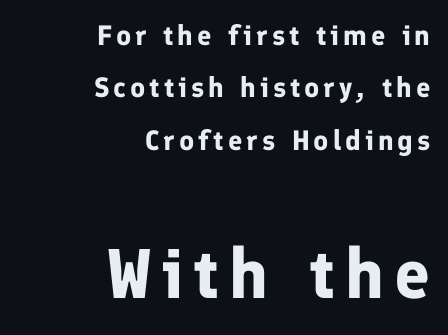
The image shows 70 px bold sans-serif type, upright; set right-aligned, line spacing 1.87x, not underlined; the second (bottom) block is 2.5x larger; low stroke contrast and a medium x-height.
